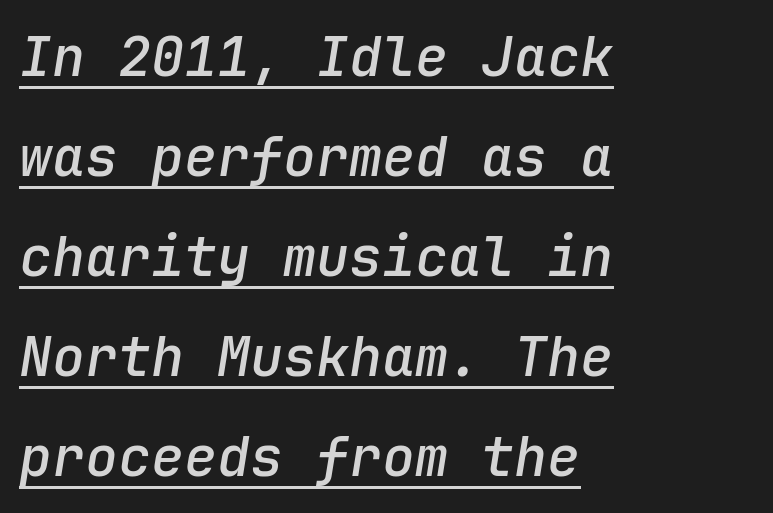
Between one letter and the next there's only the usual sliver of space. Decoration check: the copy is underlined. The face used here has a pronounced slope to its letters. Each line starts at the same left margin while the right side varies. A typesetter would call this monospace, since all characters share one set width.
